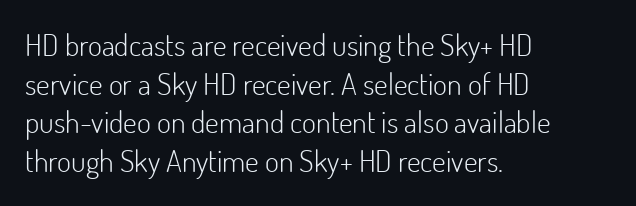
Q: Is the text bold? A: No.
Q: Is the text italic (slanted)? A: No, it is upright.
Q: Is the typeface a serif or a sans-serif typeface? A: Sans-serif.
Q: Is the text underlined? A: No.
Q: How is the paragraph aligned? A: Left-aligned.
Q: Is the spacing between letters normal or unusually wide? A: Normal.
Q: Is the spacing between lines tight, normal or loose? A: Normal.
Q: Width (condensed, normal, or wide)? A: Normal.
Q: Stroke contrast? A: Low.
Q: x-height? A: Small.
Q: Monospaced? A: No.
